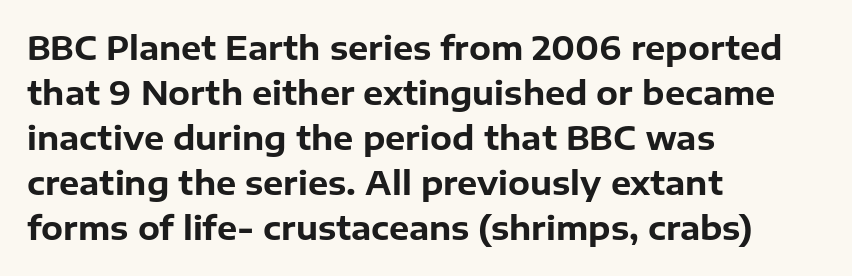
The letters advance in unequal steps, a hallmark of proportional type. In CSS terms this would be text-align: left. Words appear dense and cohesive because spacing is normal. A typesetter would label this face a sans. Descenders hang freely into open space.
